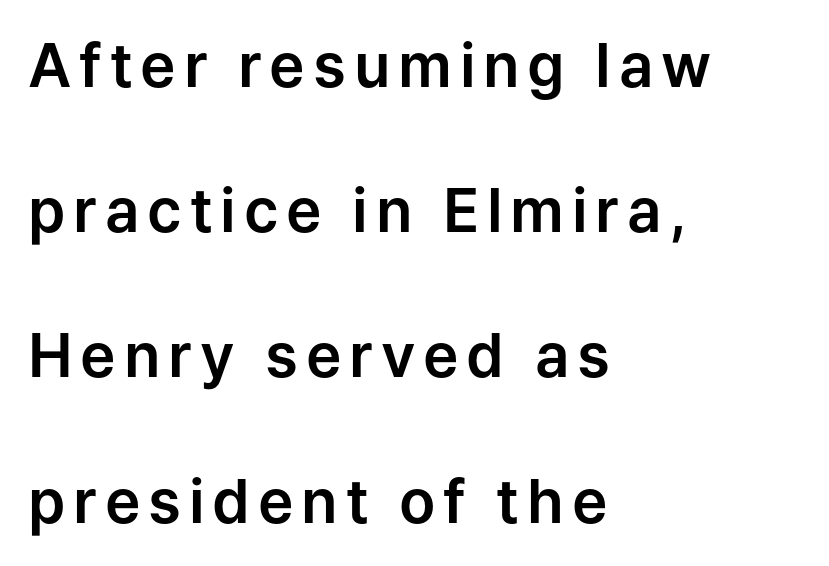
The gap between lines stays unmarked. The passage shown stacks its lines with a broad gap. Line starts are locked; line ends wander. Examine the stroke ends and you'll find no serifs.
